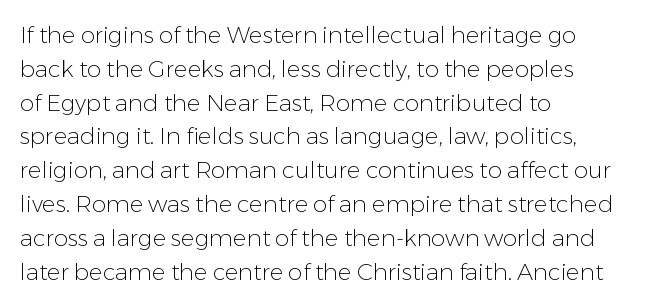
{"italic": "no", "bold": "no", "underline": "no", "align": "left", "line_spacing": "normal", "line_spacing_ratio": 1.47, "letter_spacing": "normal", "letter_spacing_em": 0.0, "glyph_px": 23}
